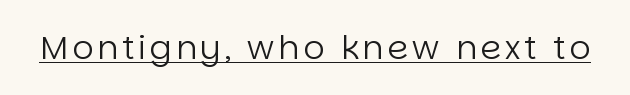
Q: Is the text bold? A: No.
Q: Is the text italic (slanted)? A: No, it is upright.
Q: Is the typeface a serif or a sans-serif typeface? A: Sans-serif.
Q: Is the text underlined? A: Yes.
Q: Width (condensed, normal, or wide)? A: Normal.
Q: Stroke contrast? A: Low.
Q: x-height? A: Large.
Q: Monospaced? A: No.
